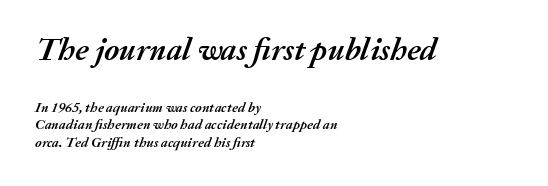
Q: Is the text bold? A: Yes.
Q: Is the text italic (slanted)? A: Yes, it leans right by about 20 degrees.
Q: Is the text underlined? A: No.
Q: How is the paragraph aligned? A: Left-aligned.
Q: Is the spacing between letters normal or unusually wide? A: Normal.
Q: Is the spacing between lines tight, normal or loose? A: Normal.
Q: Which block of text is set in a larger size, the first (top) or the second (bottom)? A: The first (top) one.
Q: Width (condensed, normal, or wide)? A: Normal.
Q: Stroke contrast? A: Medium.
Q: x-height? A: Medium.
Q: Monospaced? A: No.
